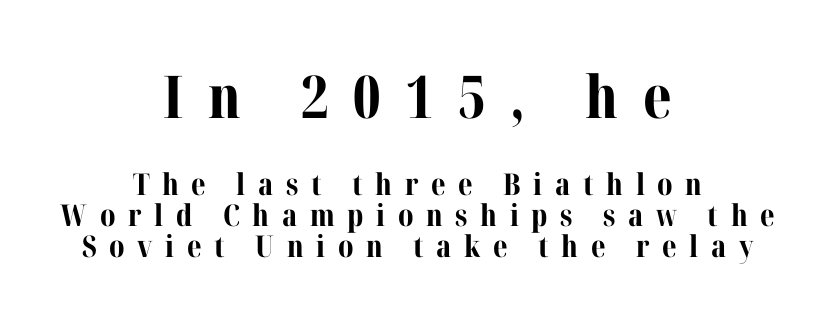
The paragraph has two soft edges and a firm central axis. The rendering uses a small line-height, squeezing the rows. The letters are bold, with thick, heavy strokes. These lines were composed using upright roman letters.
